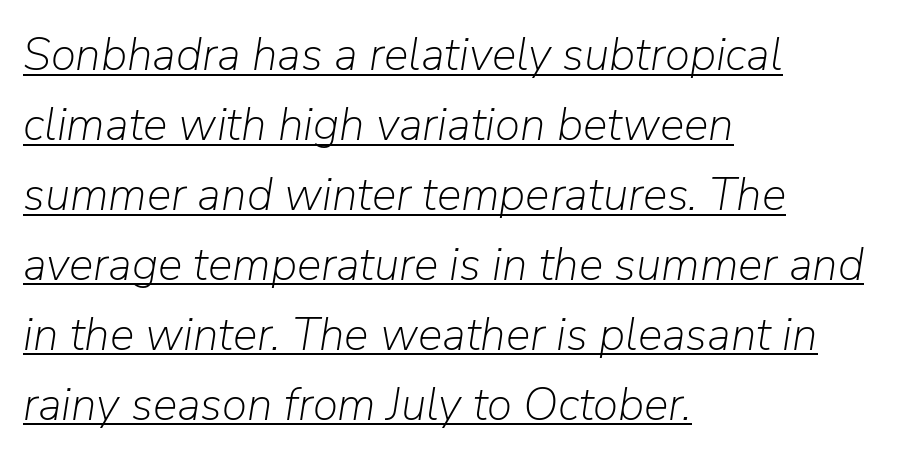
No extra ink here — the face is not bold. Think of a printed novel: that variable character pitch is what you see here. Characters follow at the spacing the type designer built in. Every word sits above its own underline. The specimen reads as italic at a glance. Caption: multi-line text, flush left, ragged right.
